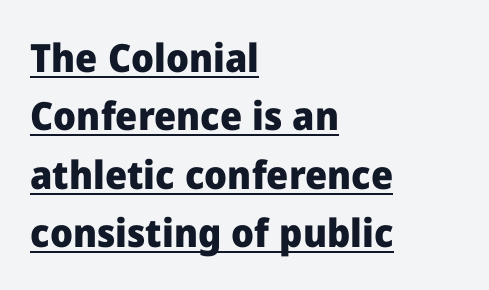
{"serif": "no", "italic": "no", "bold": "yes", "weight": "heavy", "width": "normal", "stroke_contrast": "low", "x_height": "medium", "monospaced": "no", "underline": "yes", "align": "left", "line_spacing": "normal", "line_spacing_ratio": 1.5, "letter_spacing": "normal", "letter_spacing_em": 0.0, "glyph_px": 39}
